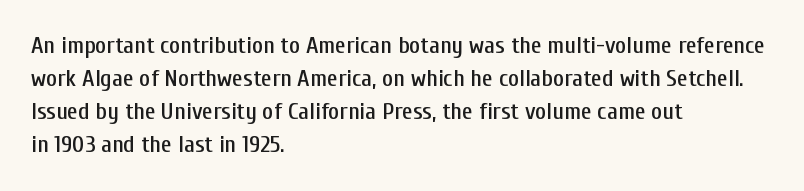
The lines are quadded left. Does extra space separate the letters? No, they use regular spacing. Tall strokes in this sample are plumb rather than angled. Notice how descenders clear the ascenders below comfortably — that's standard leading. This rendering features lettering with no underline.
